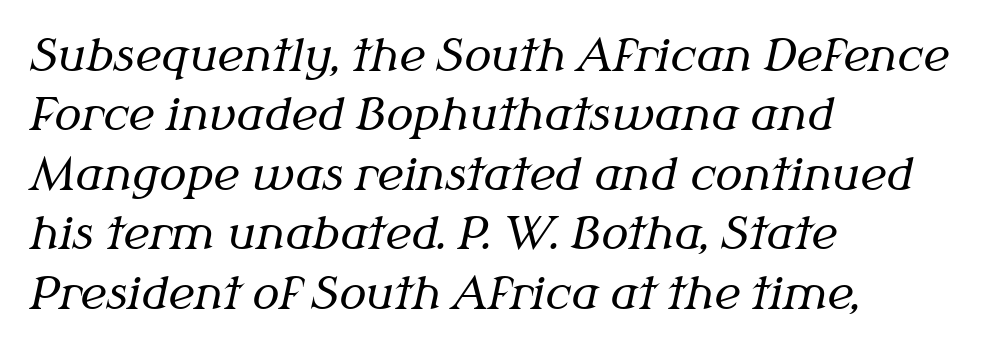
Q: Is the text bold? A: No.
Q: Is the text italic (slanted)? A: Yes, it leans right by about 12 degrees.
Q: Is the typeface a serif or a sans-serif typeface? A: Serif.
Q: Is the text underlined? A: No.
Q: How is the paragraph aligned? A: Left-aligned.
Q: Is the spacing between letters normal or unusually wide? A: Normal.
Q: Is the spacing between lines tight, normal or loose? A: Normal.
Q: Width (condensed, normal, or wide)? A: Normal.
Q: Stroke contrast? A: Medium.
Q: x-height? A: Medium.
Q: Monospaced? A: No.
